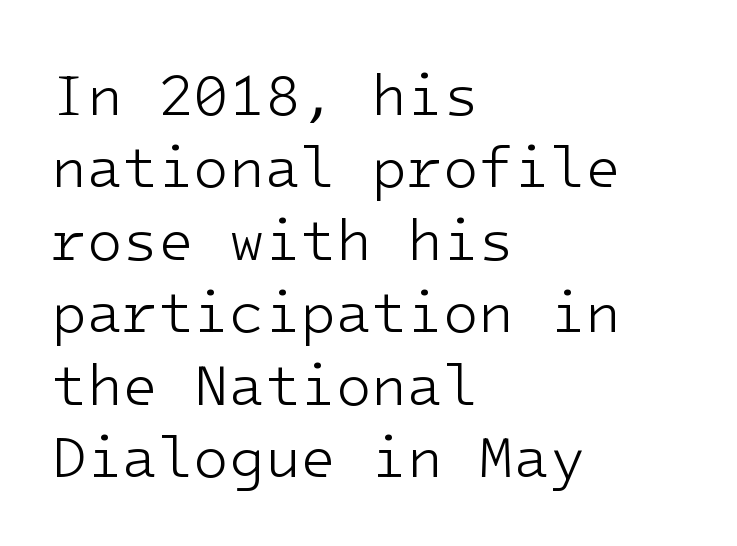
A typesetter would call this monospace, since all characters share one set width. Notice how descenders clear the ascenders below comfortably — that's standard leading. These lines were composed using upright roman letters. Each letter's strokes conclude bluntly, with no projecting serifs. The gaps between neighbouring characters are ordinary and unremarkable. The specimen omits any rule beneath the text block's lines.
